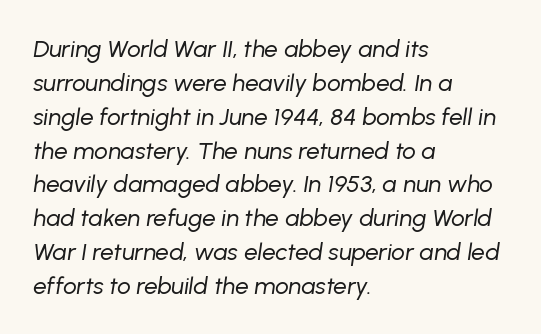
The image shows 24 px text type, italic (leaning right); set left-aligned, normal line spacing (1.41x), normal letter spacing, not underlined.
